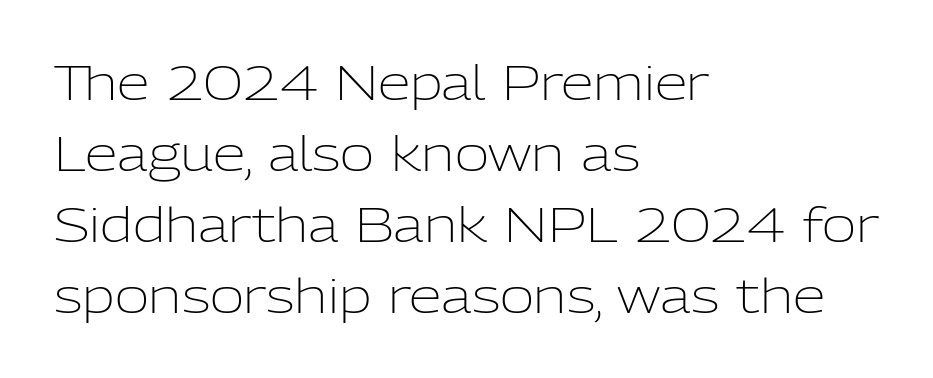
Q: Is the text bold? A: No.
Q: Is the text italic (slanted)? A: No, it is upright.
Q: Is the typeface a serif or a sans-serif typeface? A: Sans-serif.
Q: Is the text underlined? A: No.
Q: How is the paragraph aligned? A: Left-aligned.
Q: Is the spacing between letters normal or unusually wide? A: Normal.
Q: Is the spacing between lines tight, normal or loose? A: Normal.
Q: Width (condensed, normal, or wide)? A: Normal.
Q: Stroke contrast? A: Low.
Q: x-height? A: Medium.
Q: Monospaced? A: No.
